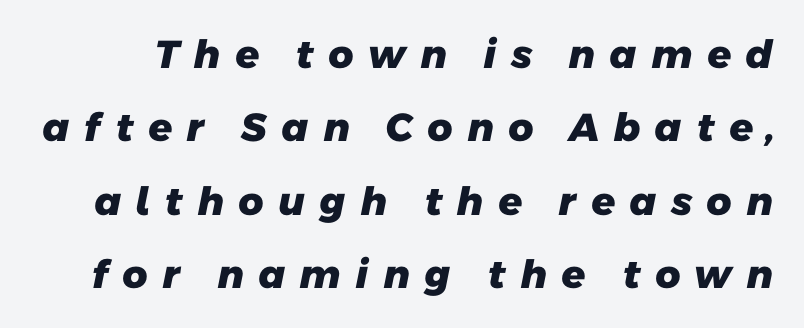
Each letter keeps its own natural width here, so spacing adapts to shape. Stroke thickness is high; the sample reads as a true bold. The tracking reads as deliberately expanded to a designer's eye. The passage shown is typeset with a sans-serif family.
